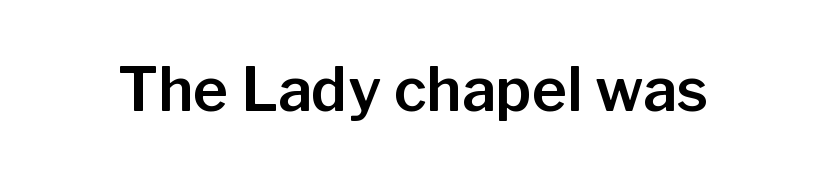
Q: Is the text italic (slanted)? A: No, it is upright.
Q: Is the typeface a serif or a sans-serif typeface? A: Sans-serif.
Q: Is the text underlined? A: No.
Q: Is the spacing between letters normal or unusually wide? A: Normal.
Q: Width (condensed, normal, or wide)? A: Normal.
Q: Stroke contrast? A: Low.
Q: x-height? A: Medium.
Q: Monospaced? A: No.
